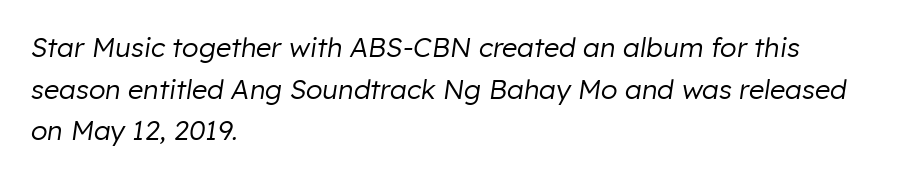
Leading: standard. Yep, that's italic — everything's leaning. Stroke mass is kept to a normal reading level or below. Unmarked baselines from the first word to the last.
